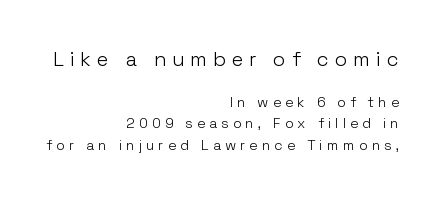
The image shows 20 px text type, upright; set right-aligned, normal line spacing (1.54x), unusually wide letter spacing (+0.29 em), not underlined; the first (top) block is 1.43x larger.
